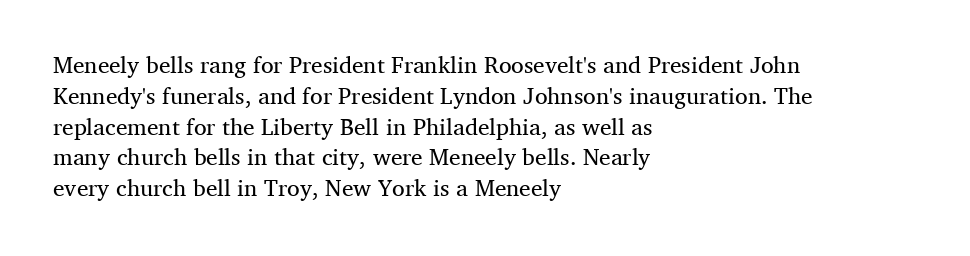
{"italic": "no", "bold": "no", "underline": "no", "align": "left", "line_spacing": "normal", "line_spacing_ratio": 1.34, "letter_spacing": "normal", "letter_spacing_em": 0.0, "glyph_px": 23}
